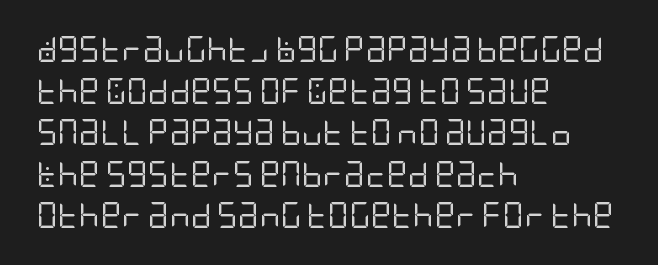
{"italic": "no", "bold": "no", "underline": "no", "align": "left", "line_spacing": "normal", "line_spacing_ratio": 1.6, "letter_spacing": "normal", "letter_spacing_em": 0.0, "glyph_px": 26}
